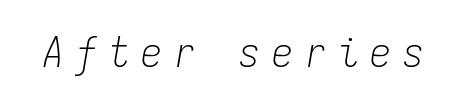
An italicized treatment has been applied to the whole sample. The zone under the glyphs is completely vacant. You could only call the tracking loose — the letters float apart. The weight tops out at a normal text grade. The passage shown is typed in a monospace face where columns stay perfectly aligned.
